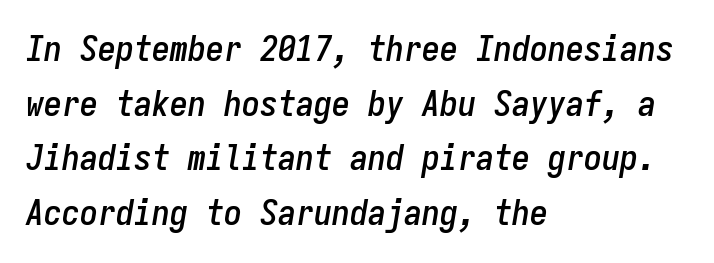
The image shows 36 px condensed type, italic (leaning right), monospaced; set left-aligned, normal line spacing (1.52x), normal letter spacing, not underlined; low stroke contrast and a medium x-height.
